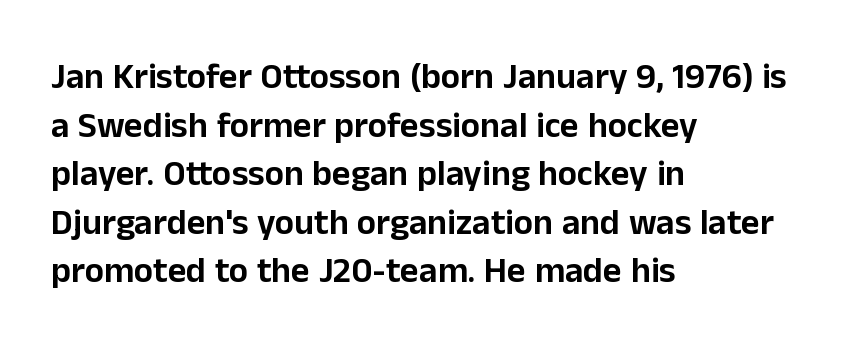
The image shows 36 px sans-serif type, upright; set left-aligned, normal line spacing (1.35x), normal letter spacing, not underlined; low stroke contrast and a medium x-height.
